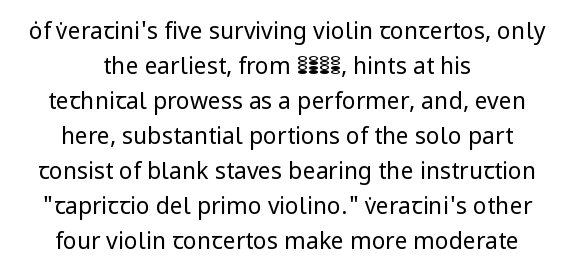
{"italic": "no", "bold": "no", "underline": "no", "align": "center", "line_spacing": "normal", "line_spacing_ratio": 1.52, "letter_spacing": "normal", "letter_spacing_em": 0.0, "glyph_px": 23}
